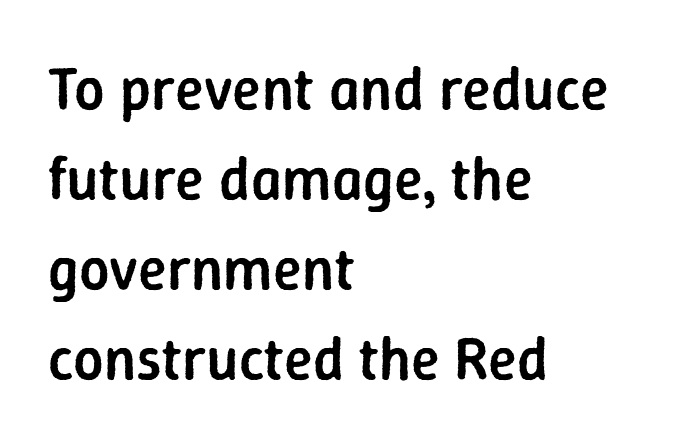
{"serif": "no", "italic": "no", "bold": "semi", "weight": "semibold", "width": "normal", "stroke_contrast": "low", "x_height": "medium", "monospaced": "no", "underline": "no", "align": "left", "line_spacing": "normal", "line_spacing_ratio": 1.5, "letter_spacing": "normal", "letter_spacing_em": 0.0, "glyph_px": 60}
